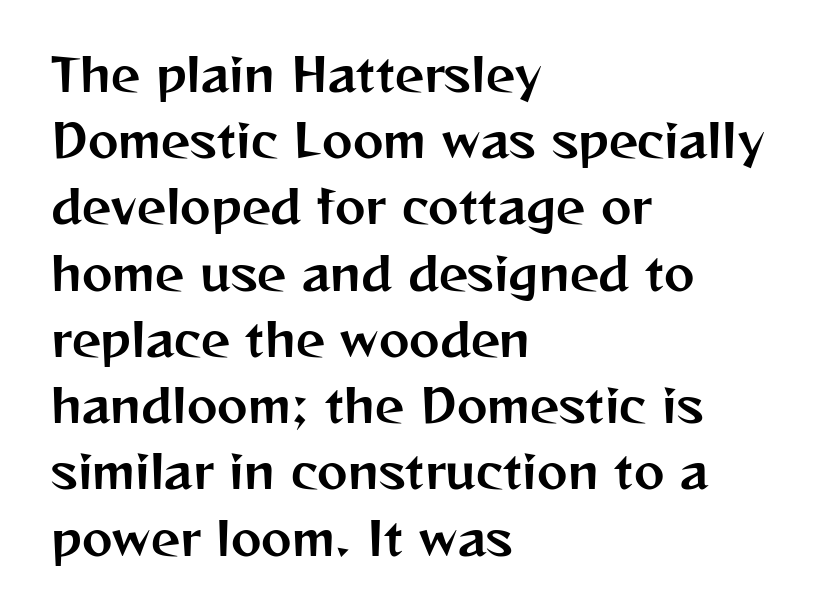
{"serif": "no", "italic": "no", "width": "normal", "stroke_contrast": "medium", "x_height": "medium", "monospaced": "no", "underline": "no", "align": "left", "line_spacing": "normal", "line_spacing_ratio": 1.44, "letter_spacing": "normal", "letter_spacing_em": 0.0, "glyph_px": 46}
